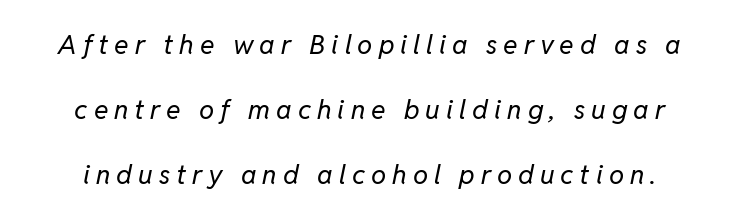
Glance below the letters and you will spot only blank space. Style check: oblique. A typesetter would call this leading open, well beyond the default. The face used here is rendered with a markedly widened letterfit. Nothing heavy about these letters — not bold at all.
